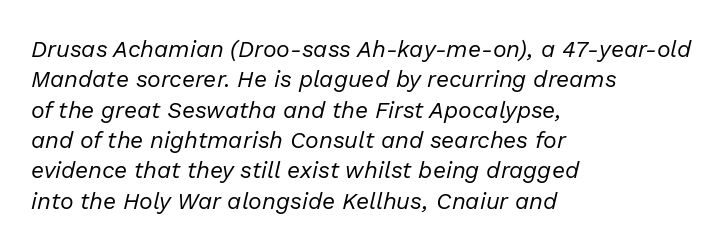
{"italic": "yes", "lean": "right", "slant_degrees": 13, "bold": "no", "underline": "no", "align": "left", "line_spacing": "normal", "line_spacing_ratio": 1.32, "letter_spacing": "normal", "letter_spacing_em": 0.0, "glyph_px": 23}
